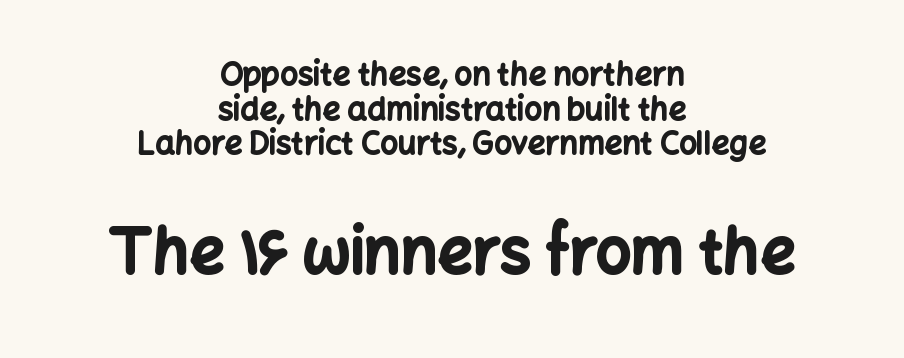
{"serif": "no", "italic": "no", "bold": "yes", "weight": "bold", "width": "normal", "stroke_contrast": "low", "x_height": "medium", "monospaced": "no", "underline": "no", "align": "center", "line_spacing": "tight", "line_spacing_ratio": 1.12, "letter_spacing": "normal", "letter_spacing_em": 0.0, "larger_block": "second", "size_ratio": 2.0, "glyph_px": 62}
